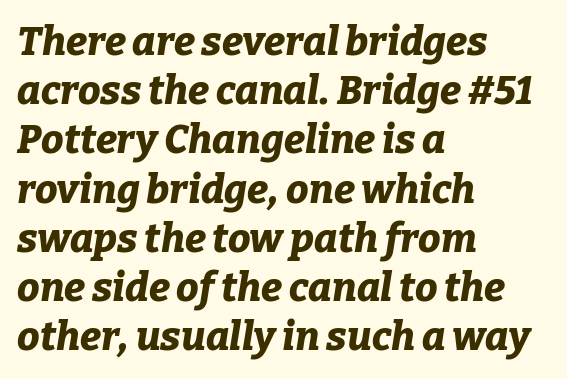
Q: Is the text bold? A: Yes.
Q: Is the text italic (slanted)? A: Yes, it leans right by about 9 degrees.
Q: Is the text underlined? A: No.
Q: How is the paragraph aligned? A: Left-aligned.
Q: Is the spacing between letters normal or unusually wide? A: Normal.
Q: Width (condensed, normal, or wide)? A: Normal.
Q: Stroke contrast? A: Low.
Q: x-height? A: Medium.
Q: Monospaced? A: No.
